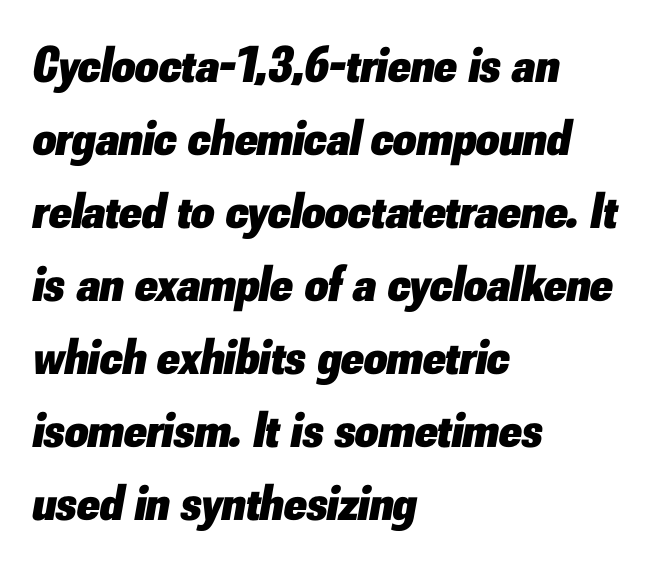
{"italic": "yes", "lean": "right", "slant_degrees": 10, "bold": "yes", "weight": "heavy", "width": "normal", "stroke_contrast": "low", "x_height": "small", "monospaced": "no", "underline": "no", "align": "left", "line_spacing": "normal", "line_spacing_ratio": 1.43, "letter_spacing": "normal", "letter_spacing_em": 0.0, "glyph_px": 51}
